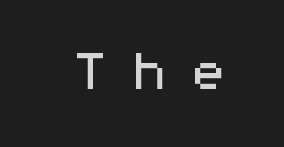
{"serif": "no", "italic": "no", "width": "wide", "stroke_contrast": "medium", "x_height": "medium", "monospaced": "yes", "underline": "no", "letter_spacing": "wide", "letter_spacing_em": 0.41, "glyph_px": 42}
